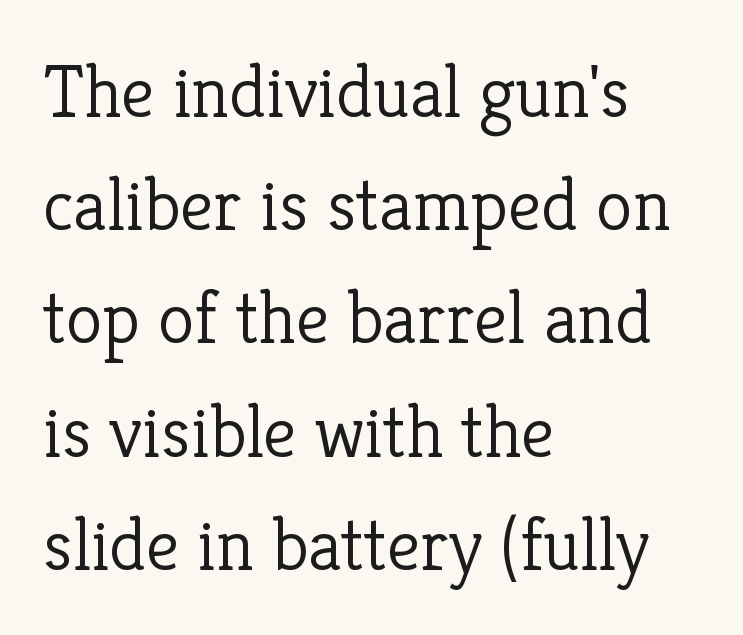
The rendering uses natural spacing where letterforms have individual widths. Stem width sits at or under what a default text font uses. The letters carry serifs — small finishing strokes at the ends of their stems. Evenly set lines give the paragraph a standard silhouette. The gaps between neighbouring characters are ordinary and unremarkable. Visually the block forms a straight wall on the left and a jagged coastline on the right.
